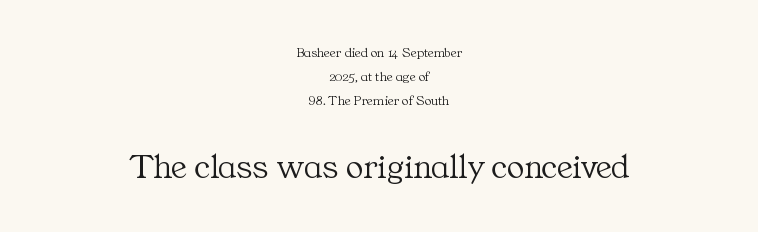
The image shows 36 px light serif type, upright; set centered, line spacing 1.72x, normal letter spacing, not underlined; the second (bottom) block is 2.57x larger; medium stroke contrast and a medium x-height.
